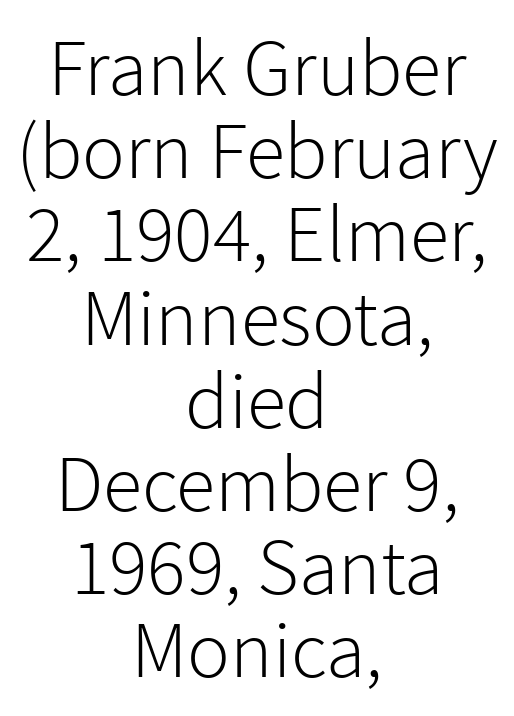
Q: Is the text bold? A: No.
Q: Is the text italic (slanted)? A: No, it is upright.
Q: Is the typeface a serif or a sans-serif typeface? A: Sans-serif.
Q: Is the text underlined? A: No.
Q: How is the paragraph aligned? A: Centered.
Q: Is the spacing between letters normal or unusually wide? A: Normal.
Q: Is the spacing between lines tight, normal or loose? A: Tight.
Q: Width (condensed, normal, or wide)? A: Normal.
Q: x-height? A: Medium.
Q: Monospaced? A: No.
